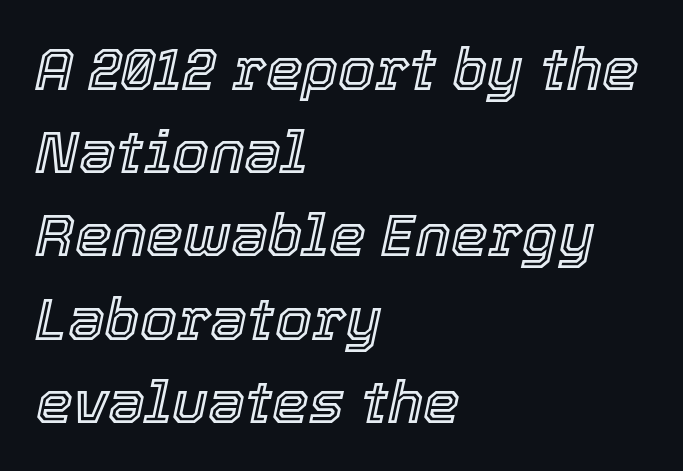
The image shows 59 px text type, italic (leaning right); set left-aligned, normal line spacing (1.41x), normal letter spacing, not underlined; a medium x-height.
